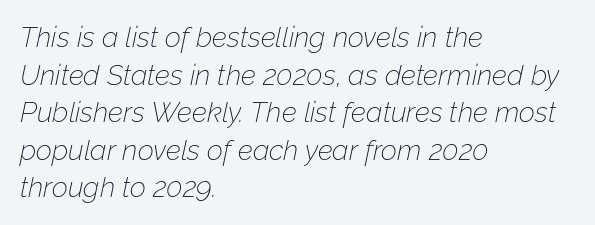
The image shows 28 px thin type, italic (leaning right); set left-aligned, normal line spacing (1.34x), normal letter spacing, not underlined; low stroke contrast and a medium x-height.
